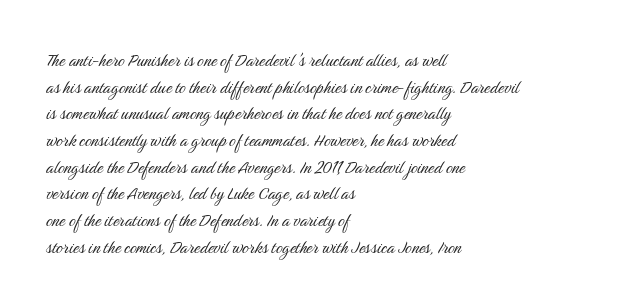
Q: Is the text bold? A: No.
Q: Is the text italic (slanted)? A: Yes.
Q: Is the text underlined? A: No.
Q: How is the paragraph aligned? A: Left-aligned.
Q: Is the spacing between letters normal or unusually wide? A: Normal.
Q: Is the spacing between lines tight, normal or loose? A: Normal.
